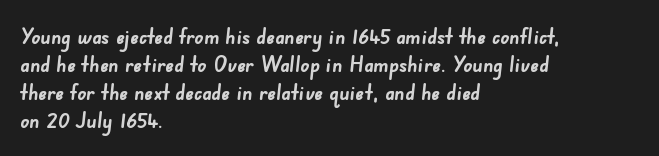
The image shows 22 px bold type; set left-aligned, normal line spacing (1.28x), normal letter spacing, not underlined.
